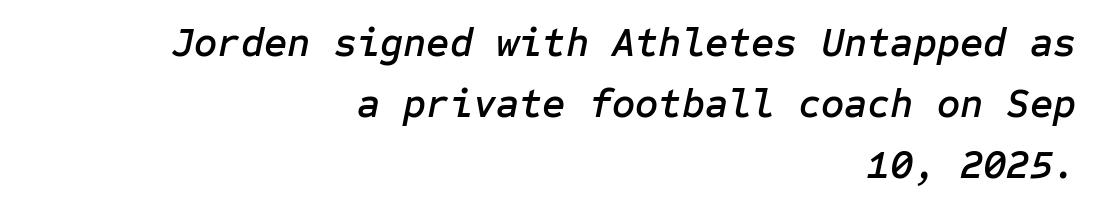
Q: Is the text italic (slanted)? A: Yes, it leans right by about 12 degrees.
Q: Is the text underlined? A: No.
Q: How is the paragraph aligned? A: Right-aligned.
Q: Is the spacing between letters normal or unusually wide? A: Normal.
Q: Is the spacing between lines tight, normal or loose? A: Normal.
Q: Width (condensed, normal, or wide)? A: Normal.
Q: Stroke contrast? A: Low.
Q: x-height? A: Medium.
